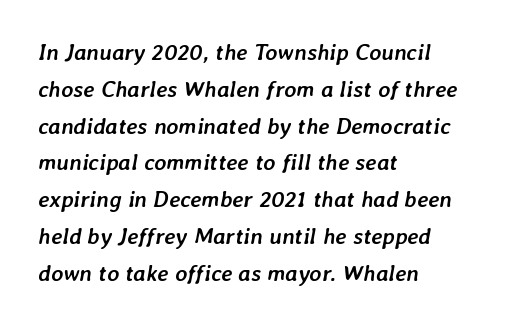
The image shows 23 px bold type, italic (leaning right); set left-aligned, normal line spacing (1.6x), normal letter spacing, not underlined.
